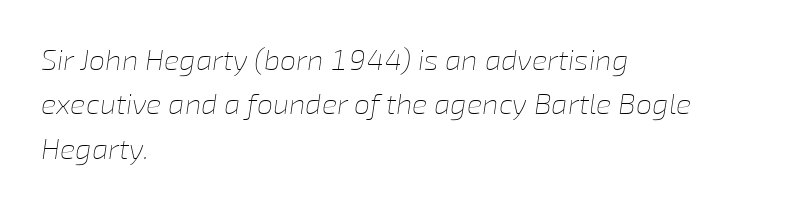
{"italic": "yes", "lean": "right", "slant_degrees": 8, "bold": "no", "weight": "thin", "width": "normal", "stroke_contrast": "low", "x_height": "medium", "monospaced": "no", "underline": "no", "align": "left", "line_spacing": "normal", "line_spacing_ratio": 1.53, "letter_spacing": "normal", "letter_spacing_em": 0.0, "glyph_px": 29}
